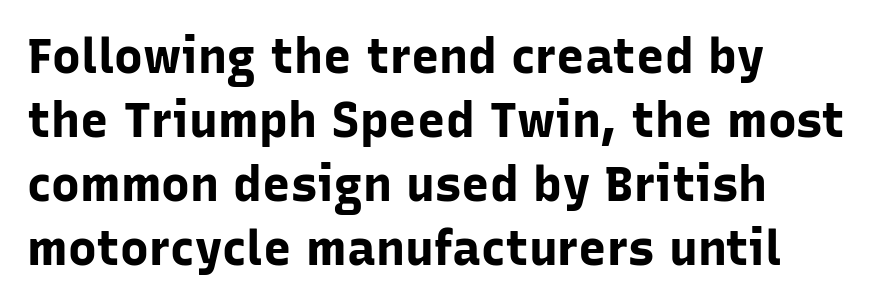
{"serif": "no", "italic": "no", "bold": "yes", "weight": "bold", "width": "normal", "stroke_contrast": "low", "x_height": "medium", "monospaced": "no", "underline": "no", "line_spacing": "normal", "line_spacing_ratio": 1.33, "letter_spacing": "normal", "letter_spacing_em": 0.0, "glyph_px": 48}
